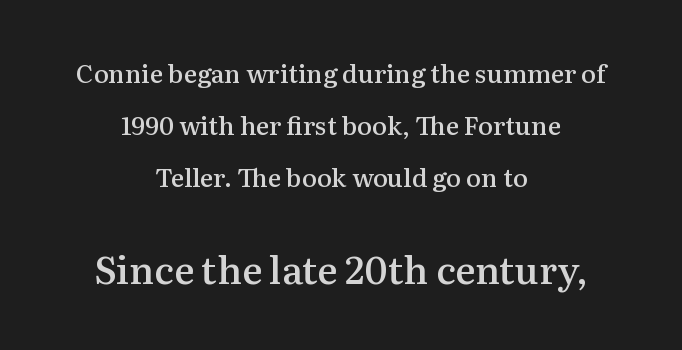
{"serif": "yes", "italic": "no", "bold": "semi", "weight": "semibold", "width": "normal", "stroke_contrast": "medium", "x_height": "medium", "monospaced": "no", "underline": "no", "align": "center", "line_spacing": "loose", "line_spacing_ratio": 2.08, "letter_spacing": "normal", "letter_spacing_em": 0.0, "larger_block": "second", "size_ratio": 1.52, "glyph_px": 38}
